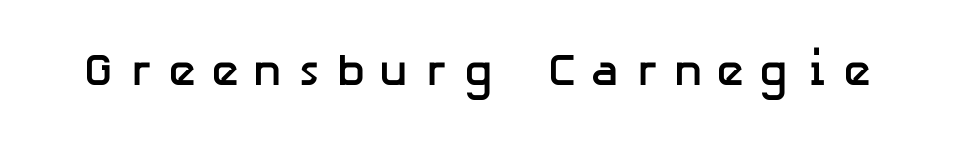
The image shows 45 px semibold sans-serif type, upright; set unusually wide letter spacing (+0.27 em), not underlined; low stroke contrast and a medium x-height.
